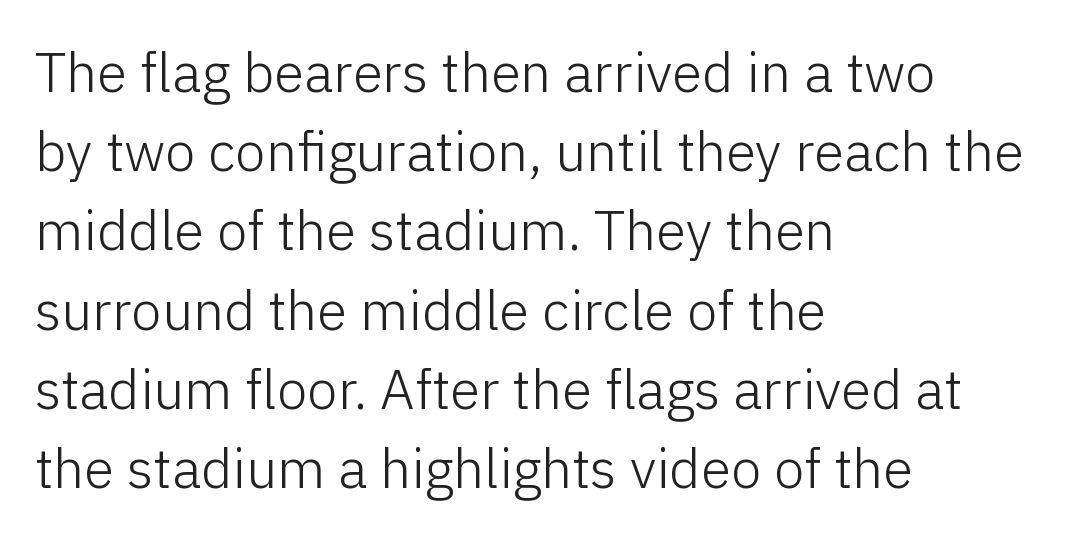
The glyphs in this specimen are sans serif. Only glyphs here, with clear space below each row. If you drew a ruler down the left edge, every line would touch it. The letterforms sit shoulder to shoulder at normal distance. This is not heavy type; no bold has been used. Spacing verdict: proportional, widths tailored to each character.
